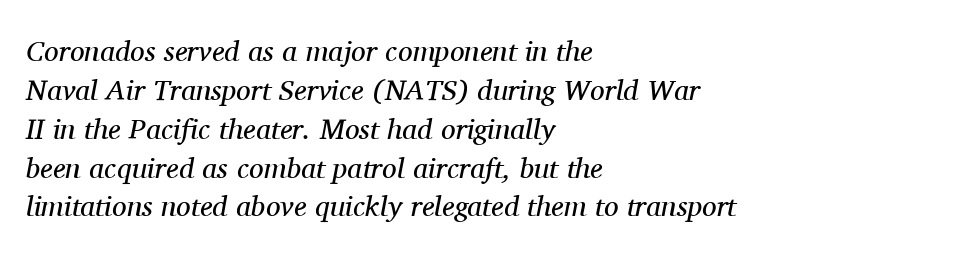
The image shows 29 px regular-weight serif type, italic (leaning right); set left-aligned, normal line spacing (1.34x), normal letter spacing, not underlined; medium stroke contrast and a medium x-height.
